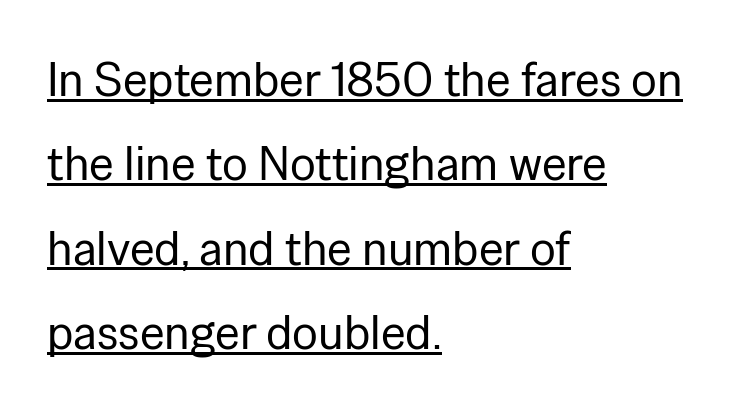
The image shows 48 px regular-weight sans-serif type, upright; set left-aligned, line spacing 1.76x, normal letter spacing, underlined; low stroke contrast and a medium x-height.
